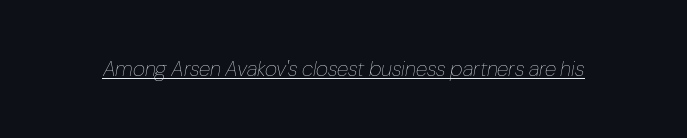
{"italic": "yes", "lean": "right", "slant_degrees": 10, "bold": "no", "underline": "yes", "letter_spacing": "normal", "letter_spacing_em": 0.0, "glyph_px": 21}
